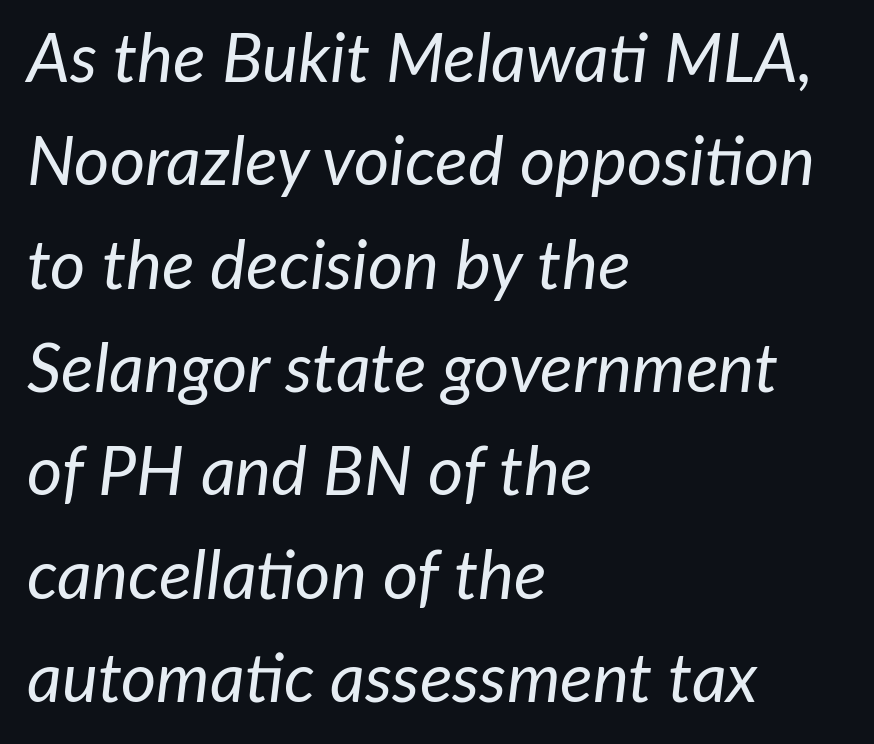
The image shows 68 px regular-weight type, italic (leaning right); set left-aligned, normal line spacing (1.52x), normal letter spacing, not underlined; low stroke contrast and a medium x-height.
